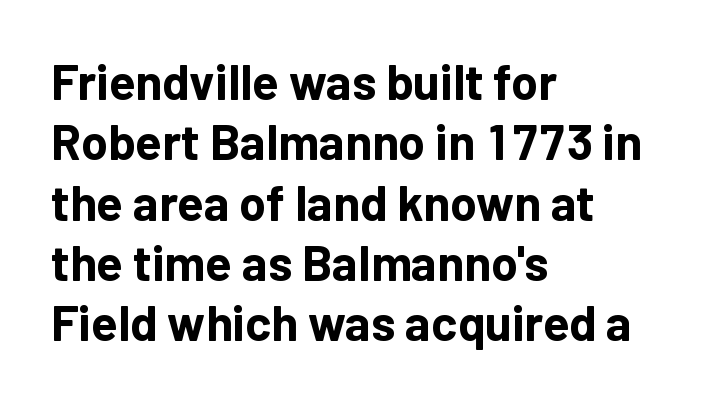
Q: Is the text bold? A: Yes.
Q: Is the text italic (slanted)? A: No, it is upright.
Q: Is the typeface a serif or a sans-serif typeface? A: Sans-serif.
Q: Is the text underlined? A: No.
Q: How is the paragraph aligned? A: Left-aligned.
Q: Is the spacing between letters normal or unusually wide? A: Normal.
Q: Width (condensed, normal, or wide)? A: Normal.
Q: Stroke contrast? A: Low.
Q: x-height? A: Medium.
Q: Monospaced? A: No.
